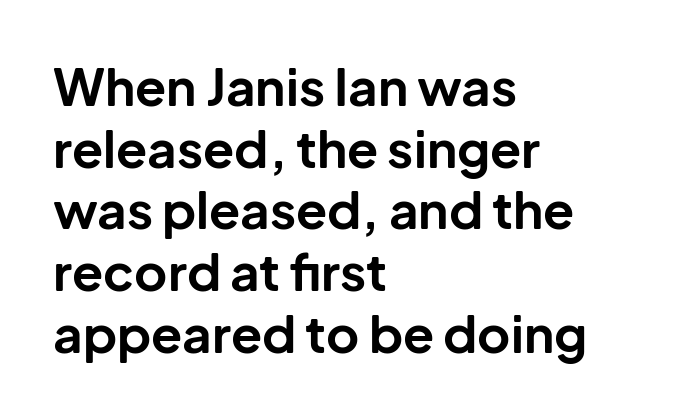
Q: Is the text bold? A: Yes.
Q: Is the text italic (slanted)? A: No, it is upright.
Q: Is the typeface a serif or a sans-serif typeface? A: Sans-serif.
Q: Is the text underlined? A: No.
Q: How is the paragraph aligned? A: Left-aligned.
Q: Is the spacing between letters normal or unusually wide? A: Normal.
Q: Width (condensed, normal, or wide)? A: Normal.
Q: Stroke contrast? A: Low.
Q: x-height? A: Medium.
Q: Monospaced? A: No.
